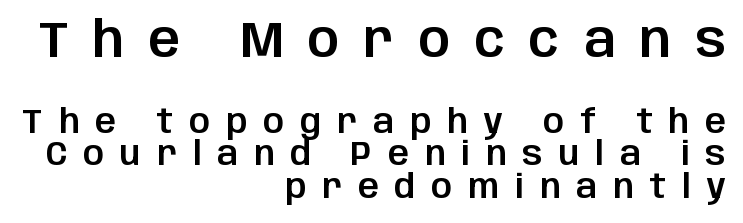
Q: Is the text italic (slanted)? A: No, it is upright.
Q: Is the typeface a serif or a sans-serif typeface? A: Sans-serif.
Q: Is the text underlined? A: No.
Q: How is the paragraph aligned? A: Right-aligned.
Q: Is the spacing between letters normal or unusually wide? A: Unusually wide.
Q: Is the spacing between lines tight, normal or loose? A: Tight.
Q: Which block of text is set in a larger size, the first (top) or the second (bottom)? A: The first (top) one.
Q: Width (condensed, normal, or wide)? A: Normal.
Q: Stroke contrast? A: Low.
Q: x-height? A: Large.
Q: Monospaced? A: No.
